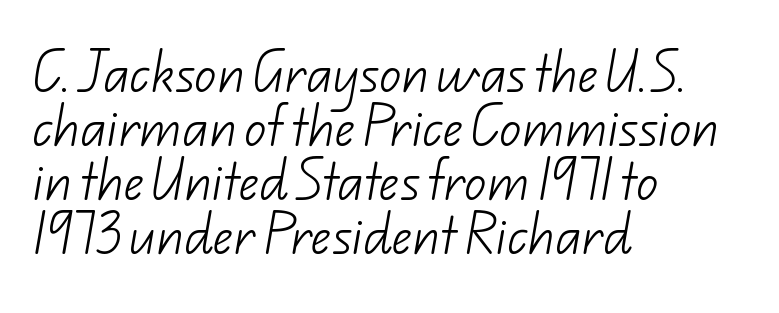
Q: Is the text bold? A: No.
Q: Is the typeface a serif or a sans-serif typeface? A: Sans-serif.
Q: Is the text underlined? A: No.
Q: How is the paragraph aligned? A: Left-aligned.
Q: Is the spacing between letters normal or unusually wide? A: Normal.
Q: Width (condensed, normal, or wide)? A: Normal.
Q: Stroke contrast? A: Low.
Q: x-height? A: Small.
Q: Monospaced? A: No.
